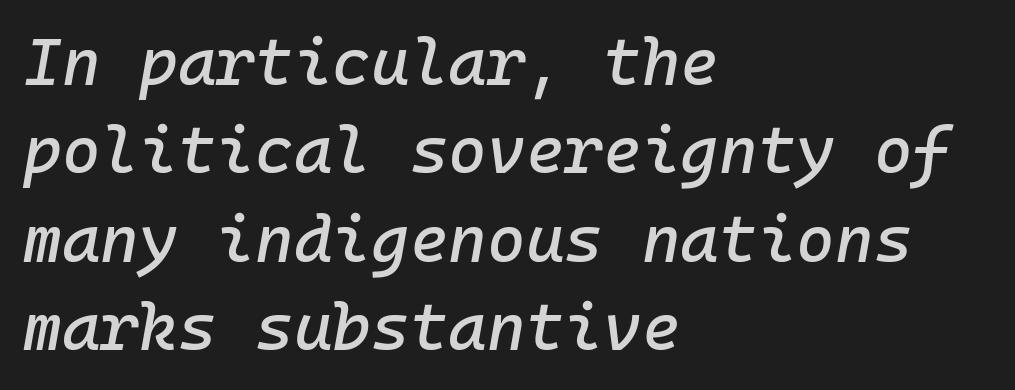
Q: Is the text italic (slanted)? A: Yes, it leans right by about 10 degrees.
Q: Is the text underlined? A: No.
Q: How is the paragraph aligned? A: Left-aligned.
Q: Is the spacing between letters normal or unusually wide? A: Normal.
Q: Is the spacing between lines tight, normal or loose? A: Normal.
Q: Width (condensed, normal, or wide)? A: Normal.
Q: Stroke contrast? A: Low.
Q: x-height? A: Medium.
Q: Monospaced? A: Yes.
